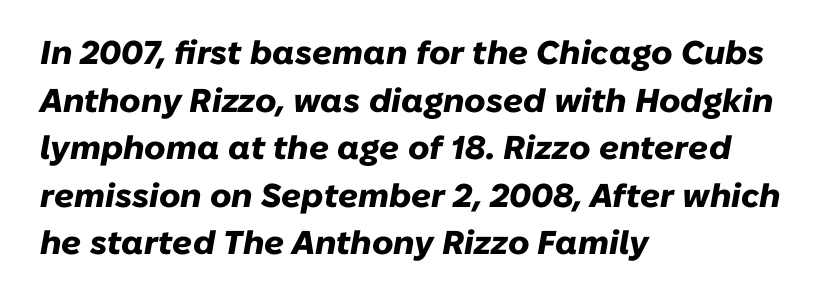
{"italic": "yes", "lean": "right", "slant_degrees": 10, "bold": "yes", "weight": "heavy", "width": "normal", "stroke_contrast": "low", "x_height": "medium", "monospaced": "no", "underline": "no", "align": "left", "line_spacing": "normal", "line_spacing_ratio": 1.44, "letter_spacing": "normal", "letter_spacing_em": 0.0, "glyph_px": 33}
